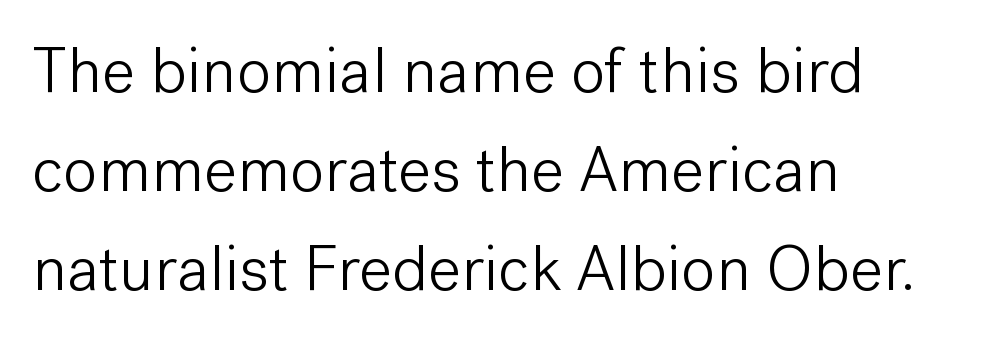
Q: Is the text bold? A: No.
Q: Is the text italic (slanted)? A: No, it is upright.
Q: Is the typeface a serif or a sans-serif typeface? A: Sans-serif.
Q: Is the text underlined? A: No.
Q: How is the paragraph aligned? A: Left-aligned.
Q: Is the spacing between letters normal or unusually wide? A: Normal.
Q: Is the spacing between lines tight, normal or loose? A: Normal.
Q: Width (condensed, normal, or wide)? A: Normal.
Q: Stroke contrast? A: Low.
Q: x-height? A: Medium.
Q: Monospaced? A: No.
